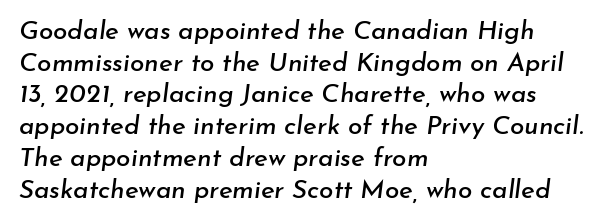
The image shows 26 px text type, italic (leaning right); set left-aligned, line spacing 1.22x, normal letter spacing, not underlined.
